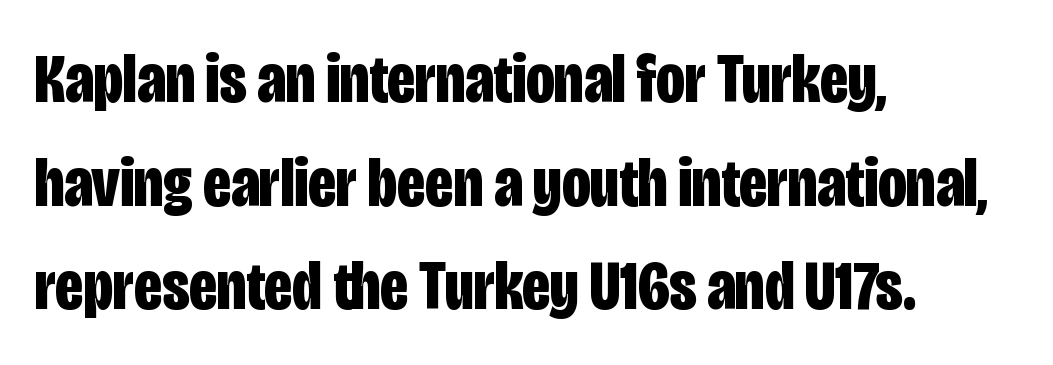
Caption: multi-line text, flush left, ragged right. Students, this is bold: see how much ink each stroke carries. Posture: straight, roman, zero tilt. Nothing sits at the stroke ends, so this counts as sans-serif. Beneath every word, the page is bare.
